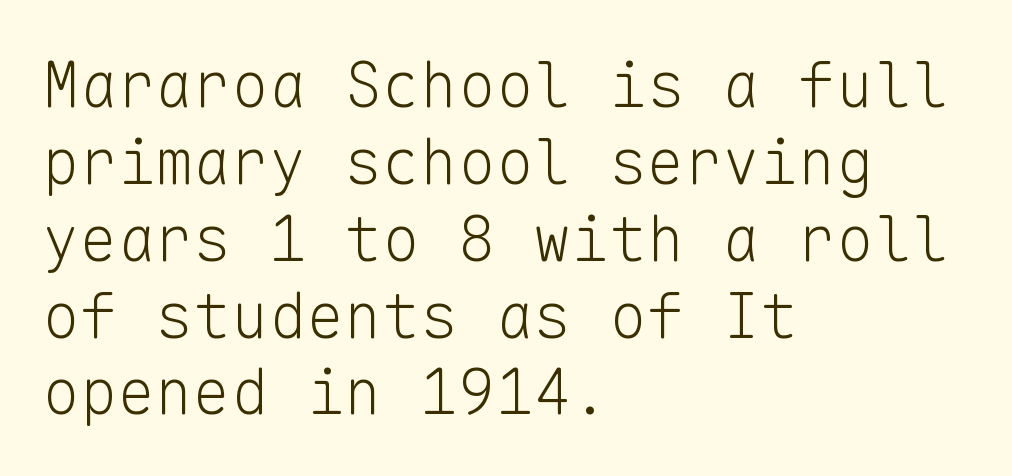
Q: Is the text bold? A: No.
Q: Is the text italic (slanted)? A: No, it is upright.
Q: Is the typeface a serif or a sans-serif typeface? A: Sans-serif.
Q: Is the text underlined? A: No.
Q: How is the paragraph aligned? A: Left-aligned.
Q: Is the spacing between letters normal or unusually wide? A: Normal.
Q: Width (condensed, normal, or wide)? A: Normal.
Q: Stroke contrast? A: Low.
Q: x-height? A: Medium.
Q: Monospaced? A: Yes.
